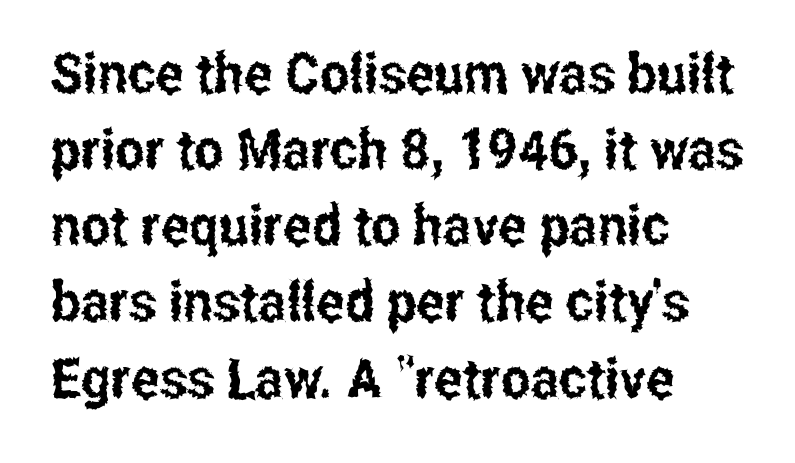
Q: Is the text italic (slanted)? A: No, it is upright.
Q: Is the typeface a serif or a sans-serif typeface? A: Sans-serif.
Q: Is the text underlined? A: No.
Q: How is the paragraph aligned? A: Left-aligned.
Q: Is the spacing between letters normal or unusually wide? A: Normal.
Q: Is the spacing between lines tight, normal or loose? A: Normal.
Q: Width (condensed, normal, or wide)? A: Condensed.
Q: Stroke contrast? A: Low.
Q: x-height? A: Medium.
Q: Monospaced? A: No.
